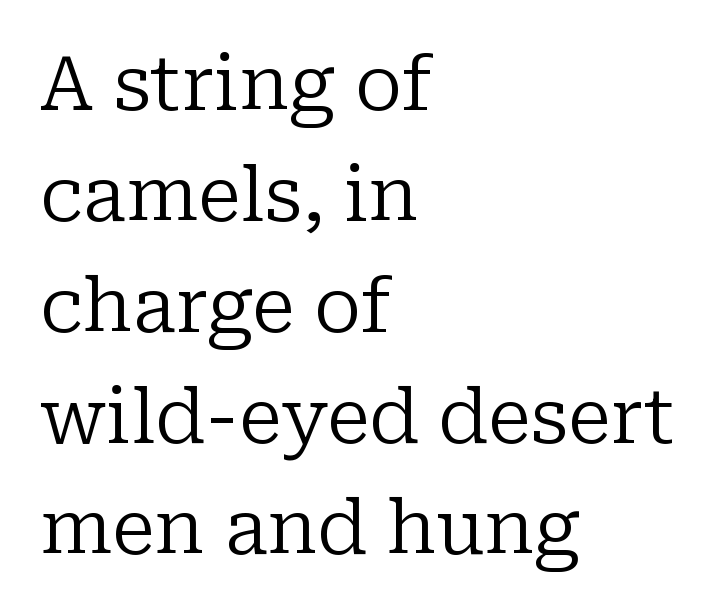
Q: Is the text bold? A: No.
Q: Is the text italic (slanted)? A: No, it is upright.
Q: Is the typeface a serif or a sans-serif typeface? A: Serif.
Q: Is the text underlined? A: No.
Q: How is the paragraph aligned? A: Left-aligned.
Q: Is the spacing between letters normal or unusually wide? A: Normal.
Q: Is the spacing between lines tight, normal or loose? A: Normal.
Q: Width (condensed, normal, or wide)? A: Normal.
Q: Stroke contrast? A: Low.
Q: x-height? A: Medium.
Q: Monospaced? A: No.
